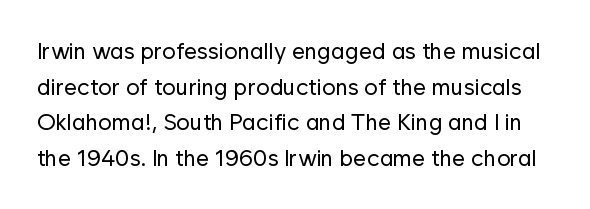
{"italic": "no", "bold": "no", "underline": "no", "line_spacing": "normal", "line_spacing_ratio": 1.55, "letter_spacing": "normal", "letter_spacing_em": 0.0, "glyph_px": 23}
